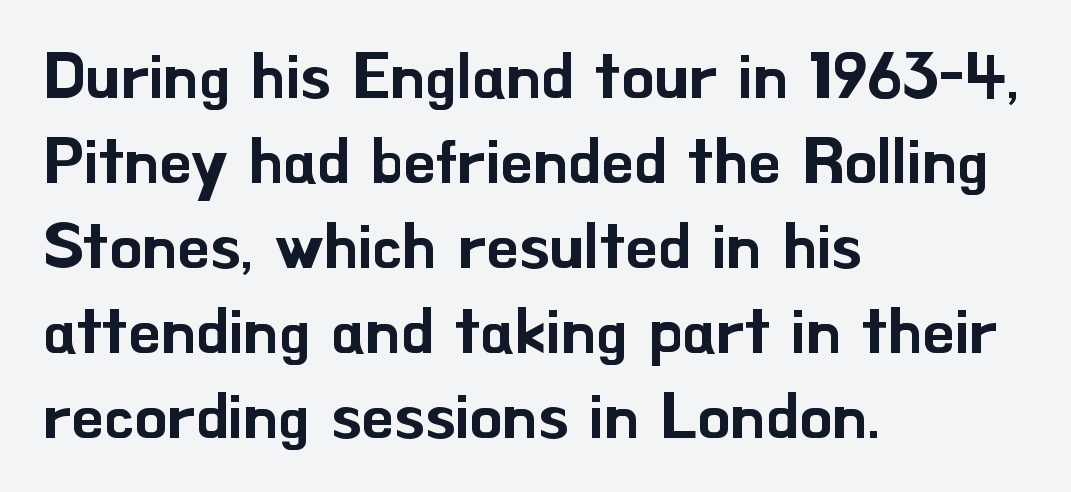
{"serif": "no", "italic": "no", "width": "normal", "stroke_contrast": "low", "x_height": "small", "monospaced": "no", "underline": "no", "align": "left", "line_spacing": "normal", "line_spacing_ratio": 1.33, "letter_spacing": "normal", "letter_spacing_em": 0.0, "glyph_px": 64}
